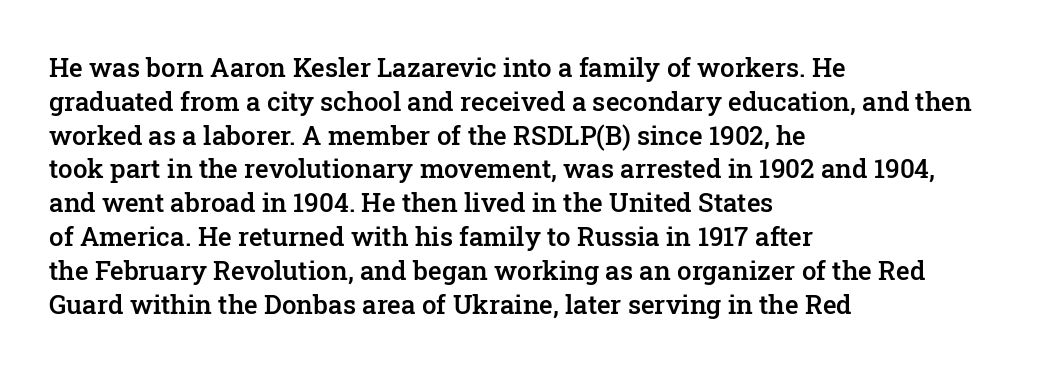
The image shows 26 px text type, upright; set left-aligned, normal line spacing (1.3x), normal letter spacing, not underlined.
